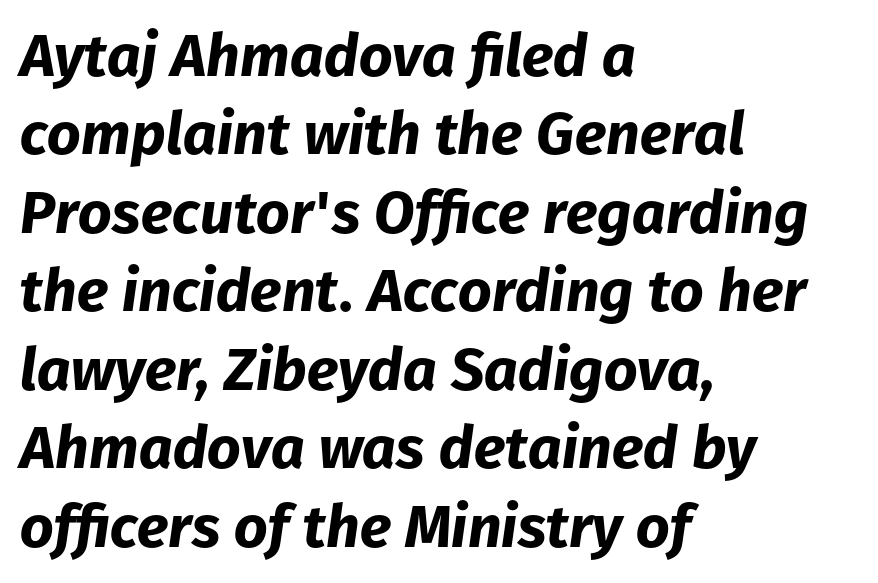
{"italic": "yes", "lean": "right", "slant_degrees": 8, "bold": "yes", "weight": "bold", "width": "normal", "stroke_contrast": "low", "x_height": "medium", "monospaced": "no", "underline": "no", "align": "left", "line_spacing": "normal", "line_spacing_ratio": 1.33, "letter_spacing": "normal", "letter_spacing_em": 0.0, "glyph_px": 59}
